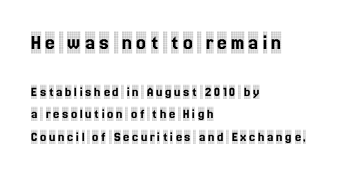
{"italic": "no", "underline": "no", "align": "left", "line_spacing": "normal", "line_spacing_ratio": 1.6, "larger_block": "first", "size_ratio": 1.57, "glyph_px": 22}
